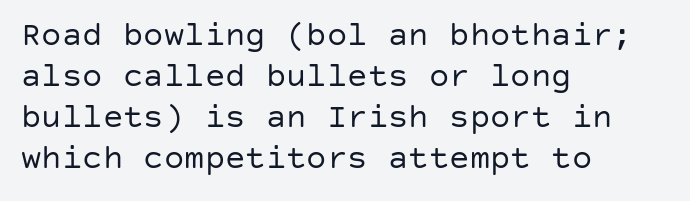
The image shows 34 px regular-weight sans-serif type, upright; set left-aligned, line spacing 1.21x, normal letter spacing, not underlined; low stroke contrast and a large x-height.
